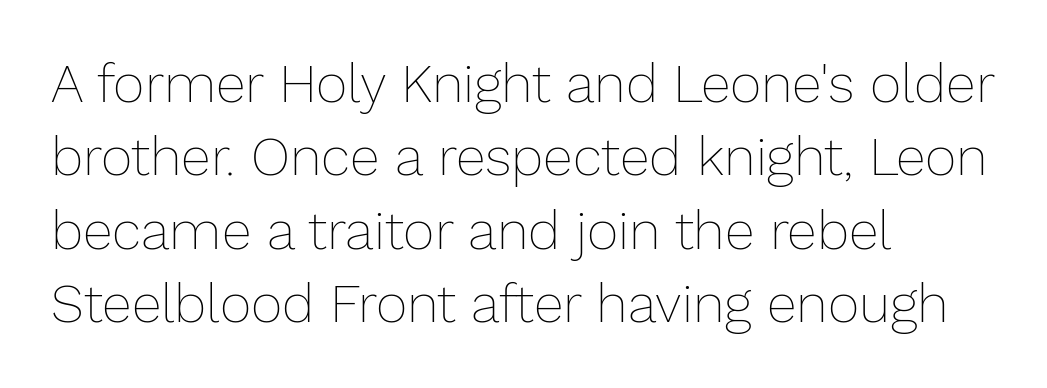
Q: Is the text bold? A: No.
Q: Is the text italic (slanted)? A: No, it is upright.
Q: Is the text underlined? A: No.
Q: How is the paragraph aligned? A: Left-aligned.
Q: Is the spacing between letters normal or unusually wide? A: Normal.
Q: Is the spacing between lines tight, normal or loose? A: Normal.
Q: Width (condensed, normal, or wide)? A: Normal.
Q: Stroke contrast? A: Low.
Q: x-height? A: Medium.
Q: Monospaced? A: No.
